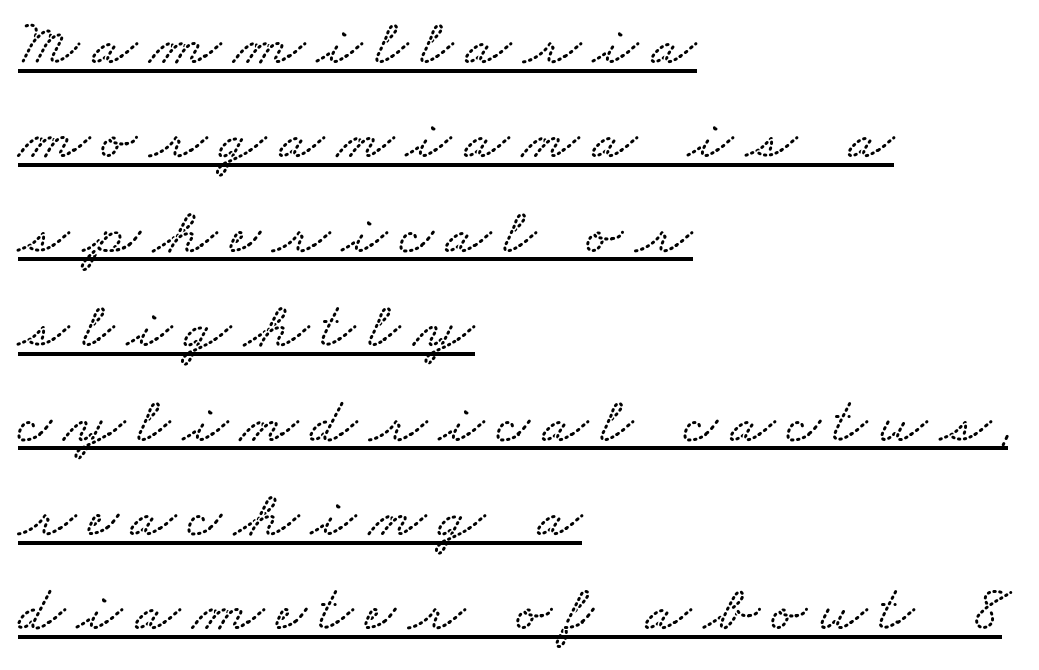
Q: Is the text underlined? A: Yes.
Q: How is the paragraph aligned? A: Left-aligned.
Q: Is the spacing between lines tight, normal or loose? A: Normal.
Q: Width (condensed, normal, or wide)? A: Wide.
Q: Stroke contrast? A: Low.
Q: x-height? A: Small.
Q: Monospaced? A: No.
